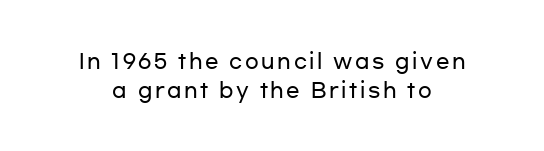
The image shows 20 px text type, upright; set normal line spacing (1.45x), not underlined.
